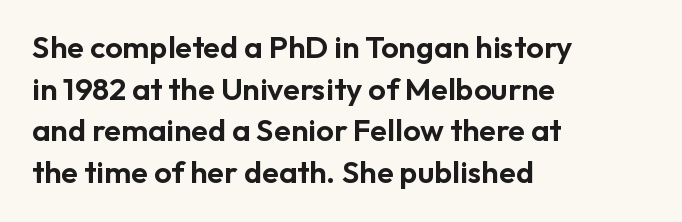
Q: Is the text italic (slanted)? A: No, it is upright.
Q: Is the typeface a serif or a sans-serif typeface? A: Sans-serif.
Q: Is the text underlined? A: No.
Q: How is the paragraph aligned? A: Left-aligned.
Q: Is the spacing between letters normal or unusually wide? A: Normal.
Q: Is the spacing between lines tight, normal or loose? A: Normal.
Q: Width (condensed, normal, or wide)? A: Normal.
Q: Stroke contrast? A: Low.
Q: x-height? A: Medium.
Q: Monospaced? A: No.
